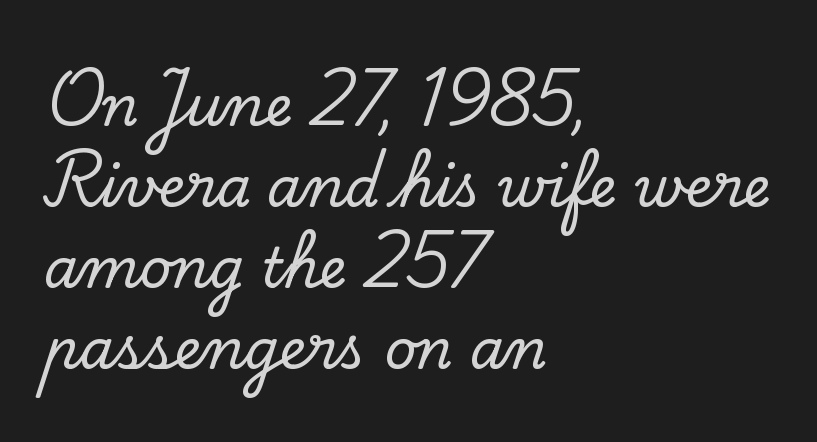
{"serif": "yes", "width": "normal", "stroke_contrast": "low", "x_height": "small", "monospaced": "no", "underline": "no", "align": "left", "line_spacing": "normal", "line_spacing_ratio": 1.47, "letter_spacing": "normal", "letter_spacing_em": 0.0, "glyph_px": 55}
